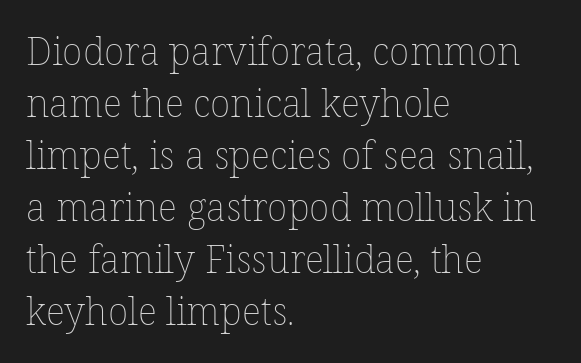
Nothing unusual about the tracking: characters are spaced as the font intends. Do the letters lean? They stand straight. This sample is left-justified, so line endings fall wherever the words run out. The passage shown is not underscored anywhere.
